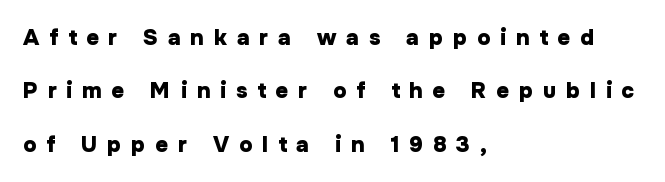
The image shows 22 px bold type, upright; set left-aligned, loose line spacing (2.43x), unusually wide letter spacing (+0.45 em), not underlined.
